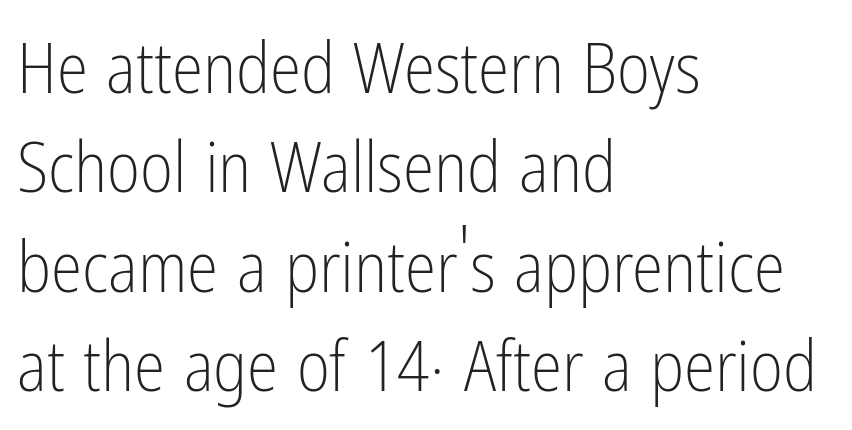
Q: Is the text bold? A: No.
Q: Is the text italic (slanted)? A: No, it is upright.
Q: Is the typeface a serif or a sans-serif typeface? A: Sans-serif.
Q: Is the text underlined? A: No.
Q: How is the paragraph aligned? A: Left-aligned.
Q: Is the spacing between letters normal or unusually wide? A: Normal.
Q: Is the spacing between lines tight, normal or loose? A: Normal.
Q: Width (condensed, normal, or wide)? A: Condensed.
Q: Stroke contrast? A: Low.
Q: x-height? A: Medium.
Q: Monospaced? A: No.
